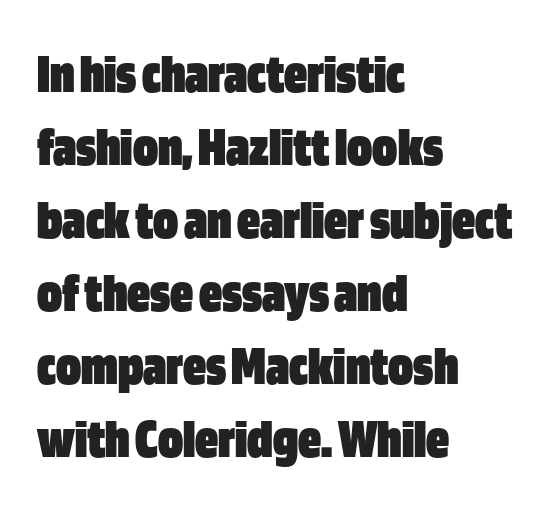
What stands out about the letter spacing? Nothing — it is the standard amount. Ordinary non-slanted type is in use. The glyphs have the mass of a bold cut. Compared with a centered layout, this one pins lines to the left instead. Honestly, there is no underline to notice here at all.
